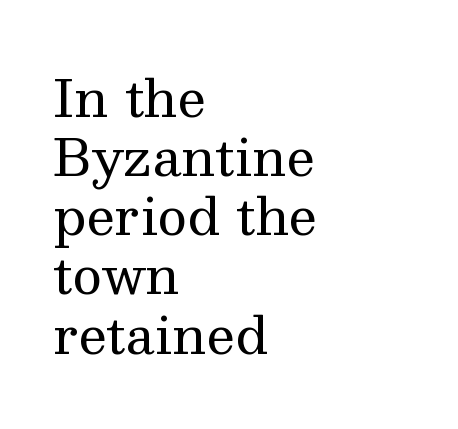
Does the copy run flush right? No — it runs flush left. Ink coverage per letter is moderate at most. In terms of posture, this sample is upright. Standard letterfit; no display-style spreading of the glyphs.
